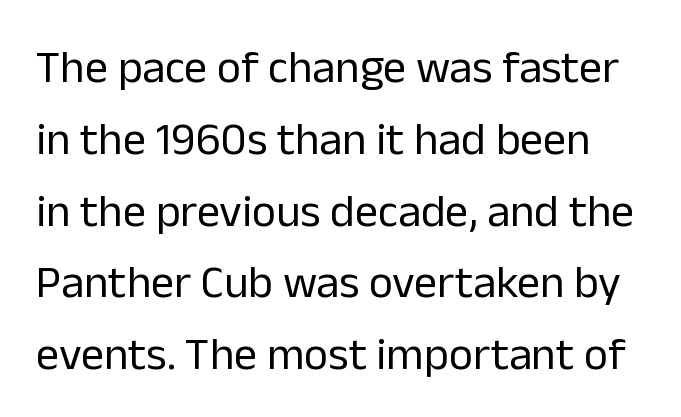
Does the type have serifs? No, each stem ends abruptly. Spacing verdict: proportional, widths tailored to each character. Check the space under the baseline: it is left empty. A typesetter would call this leading conventional body-copy spacing.
